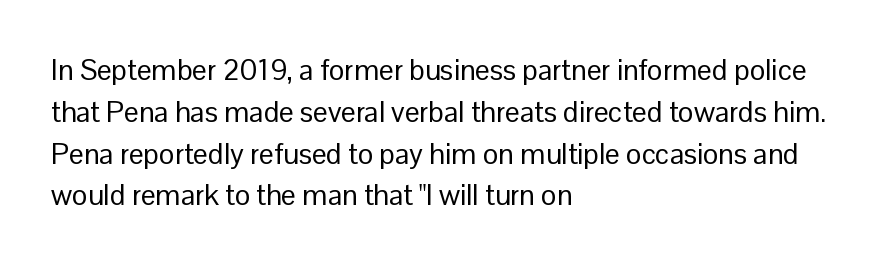
Q: Is the text bold? A: No.
Q: Is the text italic (slanted)? A: No, it is upright.
Q: Is the typeface a serif or a sans-serif typeface? A: Sans-serif.
Q: Is the text underlined? A: No.
Q: How is the paragraph aligned? A: Left-aligned.
Q: Is the spacing between letters normal or unusually wide? A: Normal.
Q: Is the spacing between lines tight, normal or loose? A: Normal.
Q: Width (condensed, normal, or wide)? A: Normal.
Q: Stroke contrast? A: Low.
Q: x-height? A: Medium.
Q: Monospaced? A: No.
